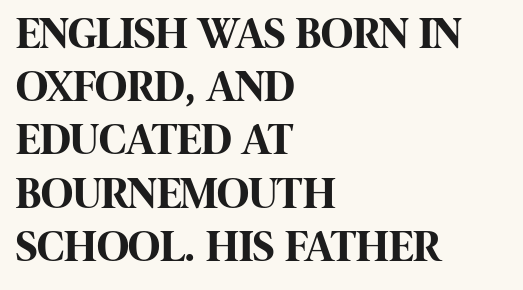
In terms of letterform style, serifs are entirely absent. Weight check: bold — yes, fully. Leftover space on each line is placed entirely after the last word. Lines of text with bare space underneath. You can tell it's not italic because the verticals are truly vertical. Between one letter and the next there's only the usual sliver of space.
